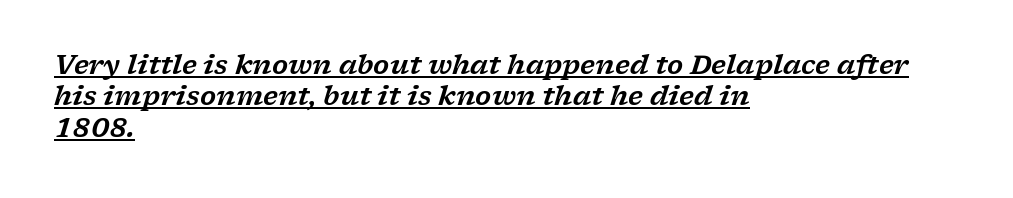
{"italic": "yes", "lean": "right", "slant_degrees": 17, "underline": "yes", "align": "left", "line_spacing_ratio": 1.21, "letter_spacing": "normal", "letter_spacing_em": 0.0, "glyph_px": 26}
